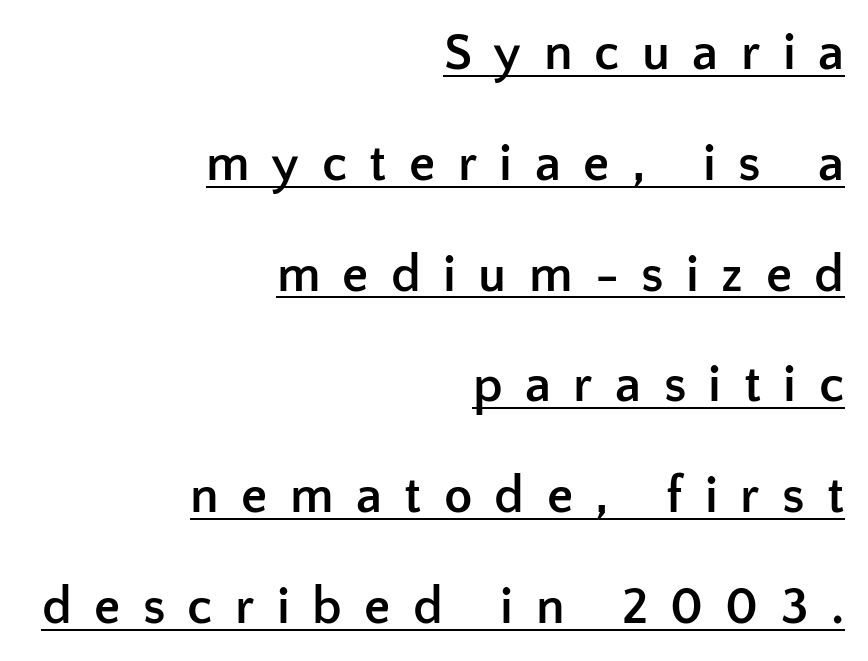
The image shows 52 px semibold sans-serif type, upright; set right-aligned, loose line spacing (2.13x), unusually wide letter spacing (+0.43 em), underlined; low stroke contrast and a medium x-height.
